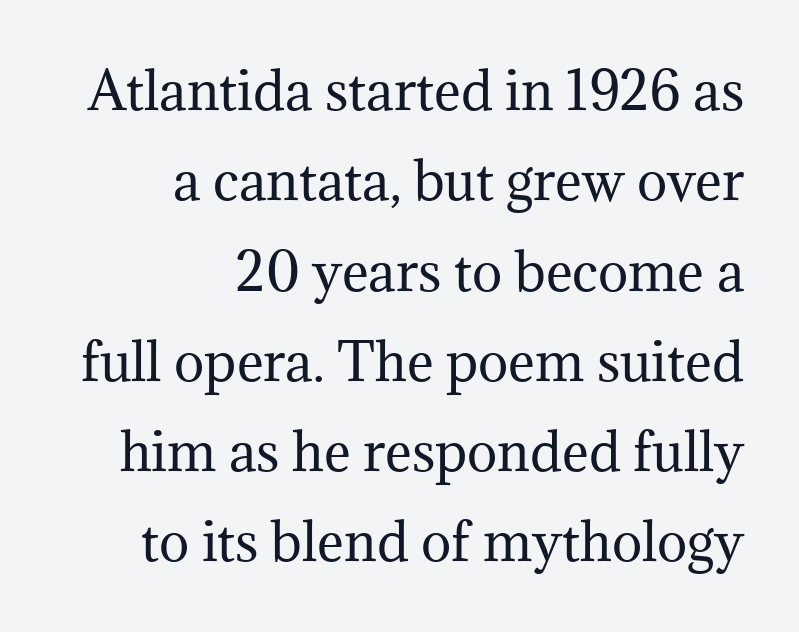
The image shows 51 px regular-weight serif type, upright; set right-aligned, line spacing 1.77x, normal letter spacing, not underlined; medium stroke contrast and a medium x-height.
